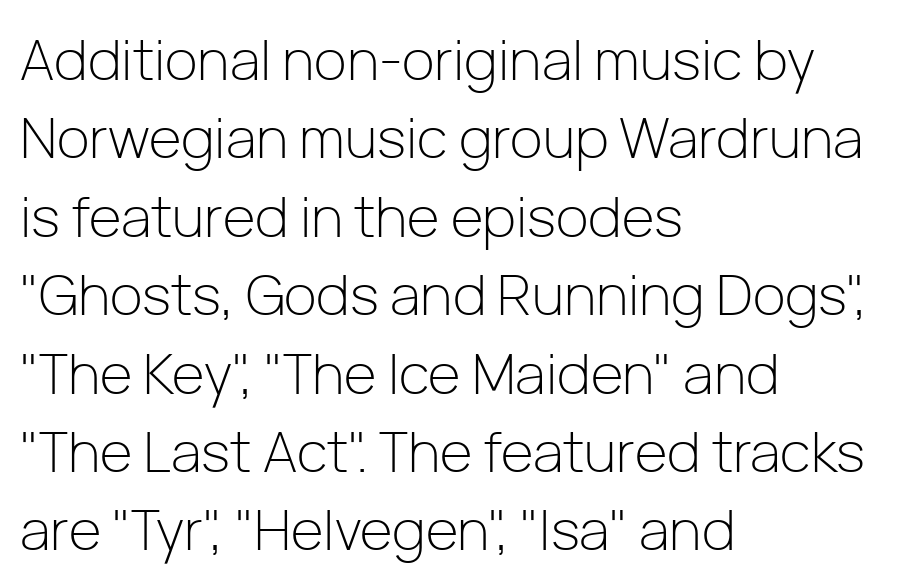
Q: Is the text bold? A: No.
Q: Is the text italic (slanted)? A: No, it is upright.
Q: Is the typeface a serif or a sans-serif typeface? A: Sans-serif.
Q: Is the text underlined? A: No.
Q: How is the paragraph aligned? A: Left-aligned.
Q: Is the spacing between letters normal or unusually wide? A: Normal.
Q: Is the spacing between lines tight, normal or loose? A: Normal.
Q: Width (condensed, normal, or wide)? A: Normal.
Q: Stroke contrast? A: Low.
Q: x-height? A: Medium.
Q: Monospaced? A: No.
